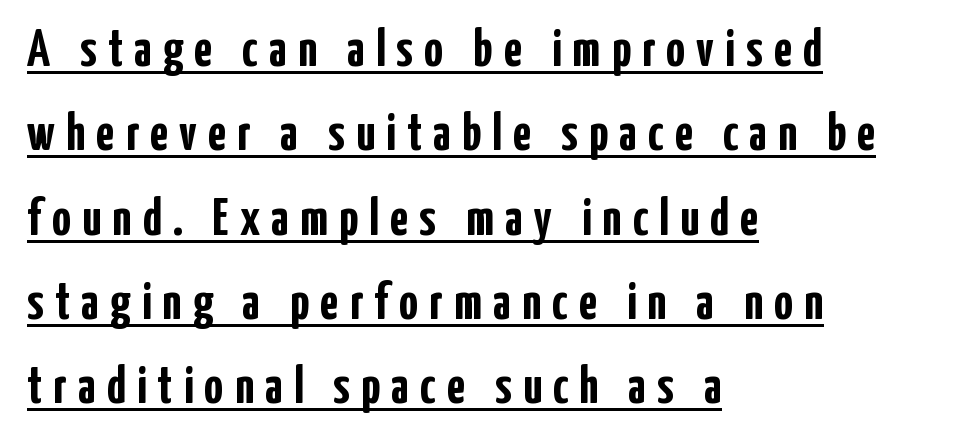
Q: Is the text bold? A: Yes.
Q: Is the text italic (slanted)? A: No, it is upright.
Q: Is the typeface a serif or a sans-serif typeface? A: Sans-serif.
Q: Is the text underlined? A: Yes.
Q: How is the paragraph aligned? A: Left-aligned.
Q: Is the spacing between letters normal or unusually wide? A: Unusually wide.
Q: Is the spacing between lines tight, normal or loose? A: Normal.
Q: Width (condensed, normal, or wide)? A: Condensed.
Q: Stroke contrast? A: Low.
Q: x-height? A: Medium.
Q: Monospaced? A: No.
